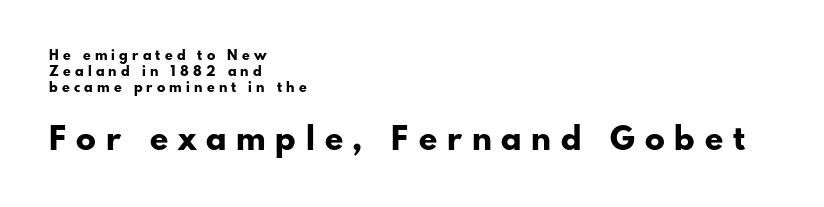
{"serif": "no", "italic": "no", "bold": "yes", "weight": "bold", "width": "normal", "stroke_contrast": "low", "x_height": "small", "monospaced": "no", "underline": "no", "align": "left", "line_spacing": "tight", "line_spacing_ratio": 1.15, "letter_spacing": "wide", "letter_spacing_em": 0.3, "larger_block": "second", "size_ratio": 2.36, "glyph_px": 33}
